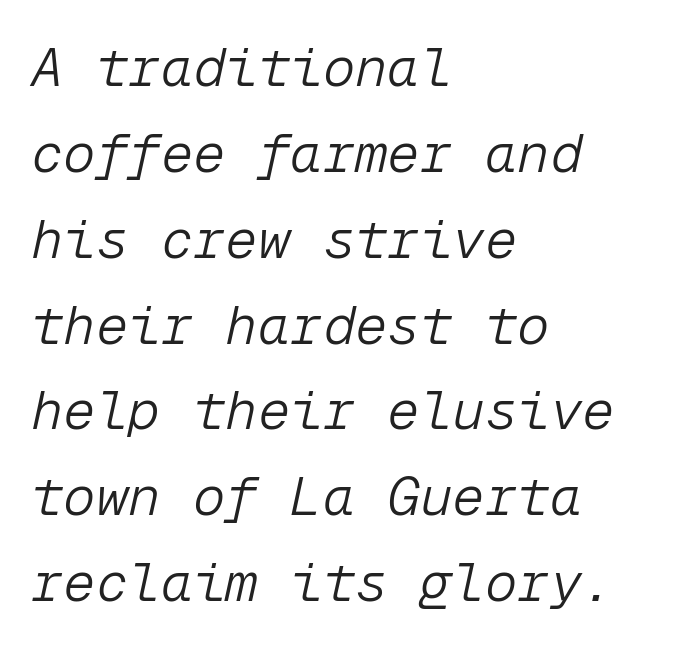
The image shows 54 px light type, italic (leaning right), monospaced; set left-aligned, normal line spacing (1.59x), normal letter spacing, not underlined; low stroke contrast and a medium x-height.
